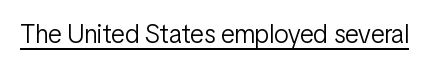
{"italic": "no", "bold": "no", "underline": "yes", "letter_spacing": "normal", "letter_spacing_em": 0.0, "glyph_px": 26}
